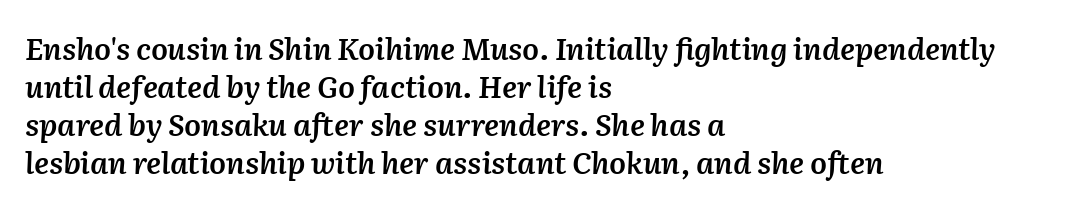
{"italic": "yes", "lean": "right", "slant_degrees": 2, "bold": "semi", "weight": "semibold", "width": "normal", "stroke_contrast": "medium", "x_height": "medium", "monospaced": "no", "underline": "no", "align": "left", "line_spacing": "normal", "line_spacing_ratio": 1.27, "letter_spacing": "normal", "letter_spacing_em": 0.0, "glyph_px": 30}
